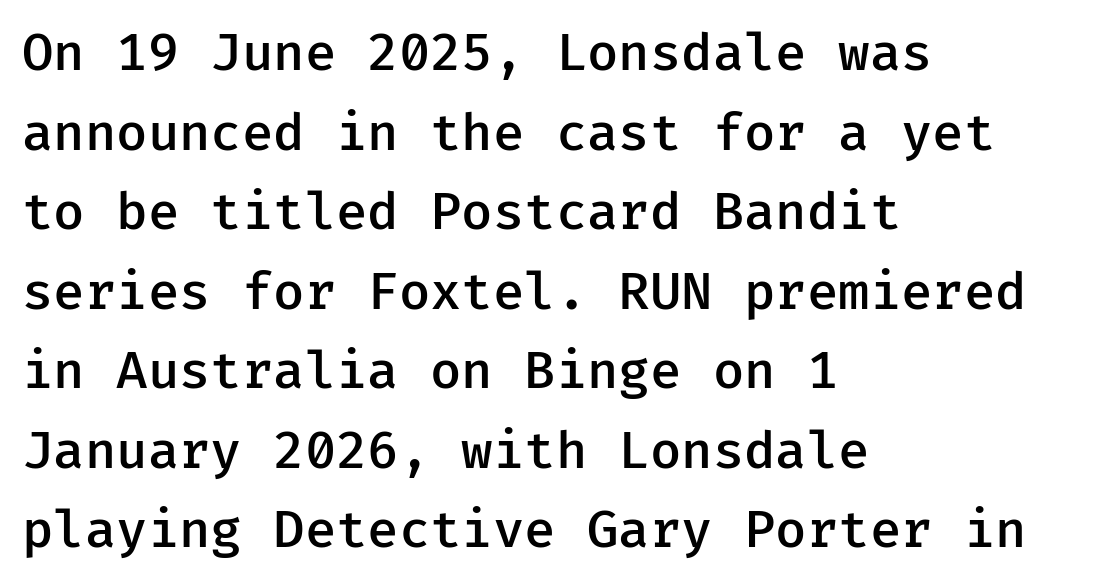
Q: Is the text bold? A: Semi-bold.
Q: Is the text italic (slanted)? A: No, it is upright.
Q: Is the typeface a serif or a sans-serif typeface? A: Sans-serif.
Q: Is the text underlined? A: No.
Q: How is the paragraph aligned? A: Left-aligned.
Q: Is the spacing between letters normal or unusually wide? A: Normal.
Q: Is the spacing between lines tight, normal or loose? A: Normal.
Q: Width (condensed, normal, or wide)? A: Normal.
Q: Stroke contrast? A: Low.
Q: x-height? A: Medium.
Q: Monospaced? A: Yes.
